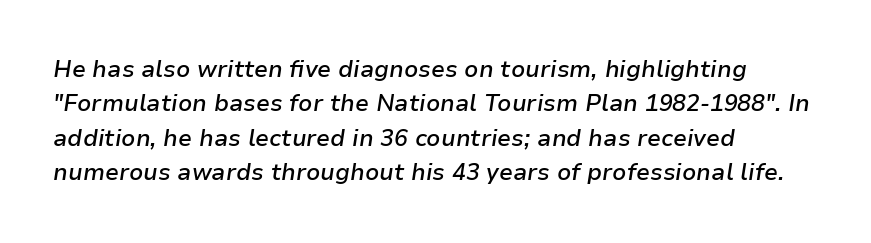
How are the letters spaced? Ordinarily, with no added tracking. Italic: yes, the glyphs are oblique. One glance says typical: line gaps are just what's usual. Weight check: semibold — heavier than regular, not quite bold. All the whitespace from short lines collects on the right. The glyphs are unaccompanied by any horizontal stroke below them.
